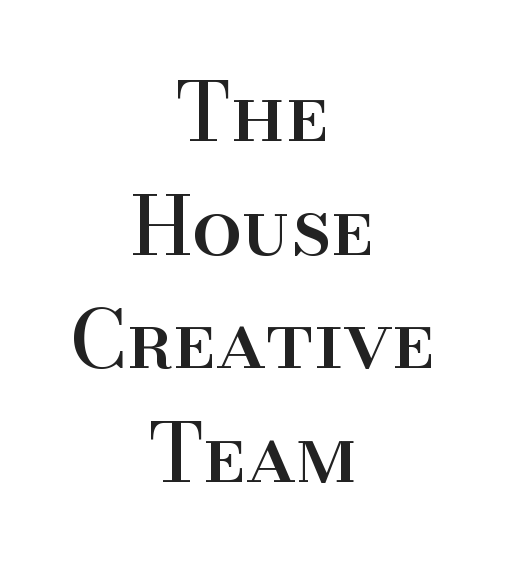
Q: Is the text italic (slanted)? A: No, it is upright.
Q: Is the typeface a serif or a sans-serif typeface? A: Serif.
Q: Is the text underlined? A: No.
Q: How is the paragraph aligned? A: Centered.
Q: Is the spacing between letters normal or unusually wide? A: Normal.
Q: Is the spacing between lines tight, normal or loose? A: Normal.
Q: Width (condensed, normal, or wide)? A: Normal.
Q: Stroke contrast? A: High.
Q: x-height? A: Small.
Q: Monospaced? A: No.
